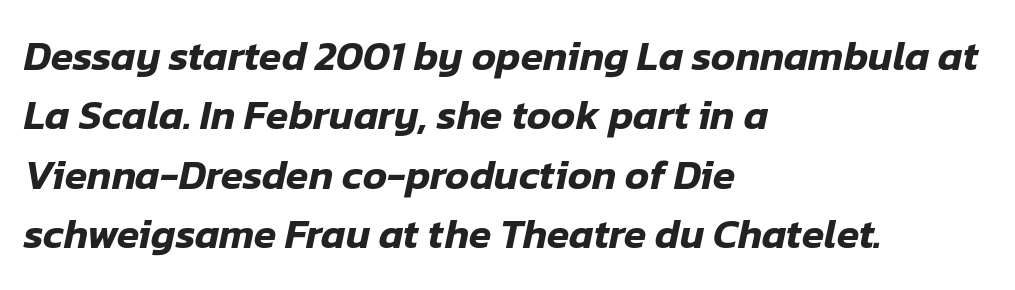
The image shows 41 px text type, italic (leaning right); set left-aligned, normal line spacing (1.45x), normal letter spacing, not underlined; low stroke contrast and a medium x-height.
